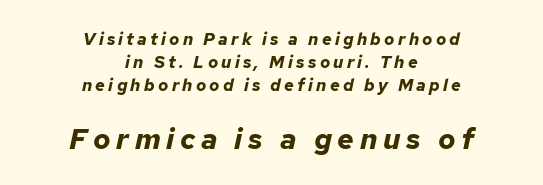
{"italic": "yes", "lean": "right", "slant_degrees": 12, "bold": "yes", "weight": "bold", "width": "normal", "stroke_contrast": "low", "x_height": "medium", "monospaced": "no", "underline": "no", "align": "center", "line_spacing": "normal", "line_spacing_ratio": 1.34, "larger_block": "second", "size_ratio": 1.71, "glyph_px": 29}
